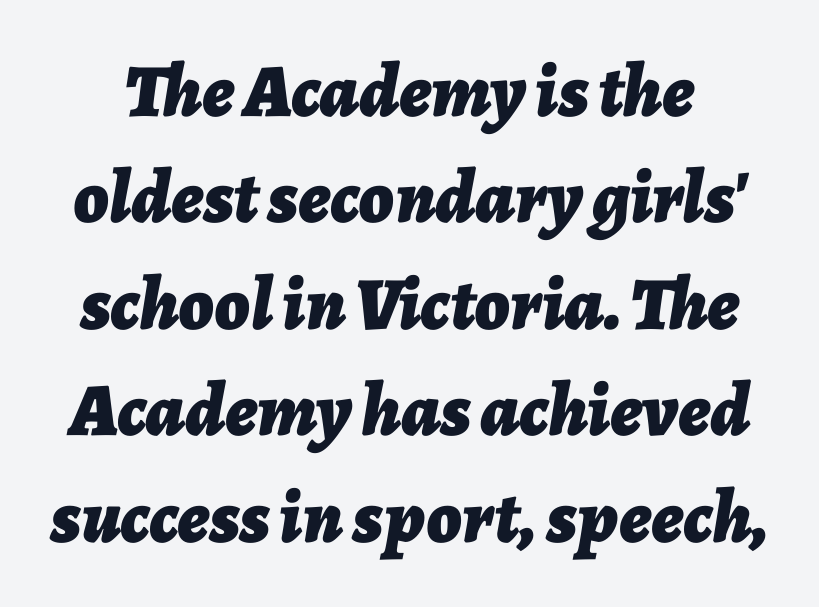
The image shows 75 px bold type, italic (leaning right); set normal line spacing (1.42x), normal letter spacing, not underlined; low stroke contrast and a medium x-height.
